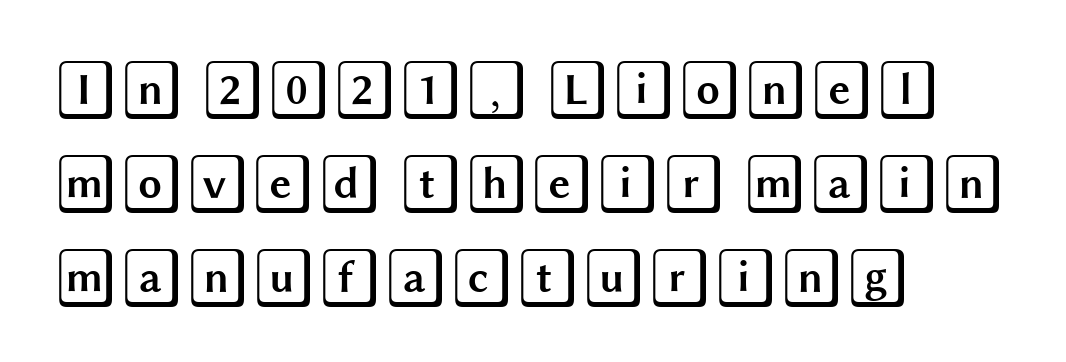
Q: Is the text italic (slanted)? A: No, it is upright.
Q: Is the text underlined? A: No.
Q: How is the paragraph aligned? A: Left-aligned.
Q: Is the spacing between letters normal or unusually wide? A: Normal.
Q: Is the spacing between lines tight, normal or loose? A: Normal.
Q: Width (condensed, normal, or wide)? A: Wide.
Q: x-height? A: Large.
